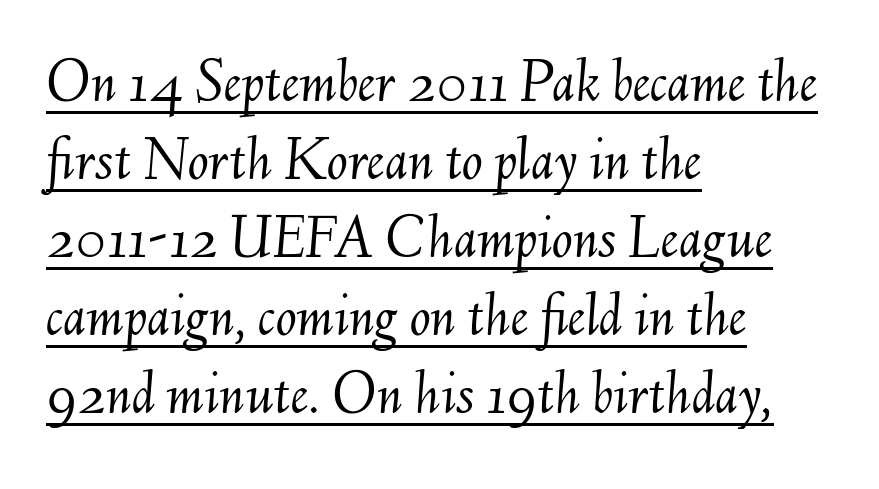
{"italic": "yes", "lean": "right", "slant_degrees": 6, "bold": "no", "weight": "light", "width": "normal", "stroke_contrast": "medium", "x_height": "small", "monospaced": "no", "underline": "yes", "align": "left", "line_spacing": "normal", "line_spacing_ratio": 1.26, "letter_spacing": "normal", "letter_spacing_em": 0.0, "glyph_px": 62}
